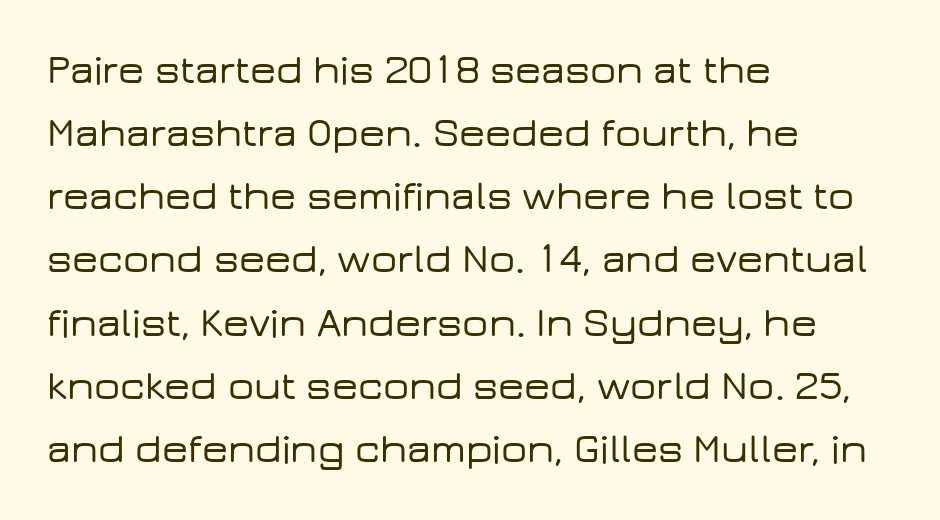
Q: Is the text italic (slanted)? A: No, it is upright.
Q: Is the typeface a serif or a sans-serif typeface? A: Sans-serif.
Q: Is the text underlined? A: No.
Q: How is the paragraph aligned? A: Left-aligned.
Q: Is the spacing between letters normal or unusually wide? A: Normal.
Q: Is the spacing between lines tight, normal or loose? A: Normal.
Q: Width (condensed, normal, or wide)? A: Wide.
Q: Stroke contrast? A: Low.
Q: x-height? A: Medium.
Q: Monospaced? A: No.
